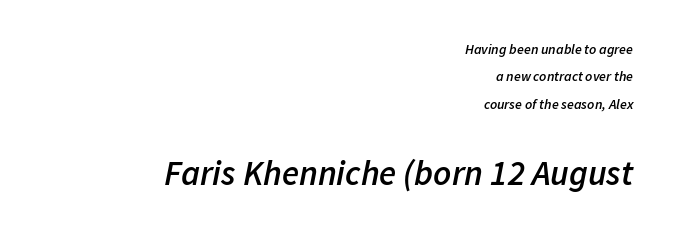
The image shows 35 px semibold type, italic (leaning right); set right-aligned, loose line spacing (1.96x), normal letter spacing, not underlined; the second (bottom) block is 2.5x larger; low stroke contrast and a medium x-height.
